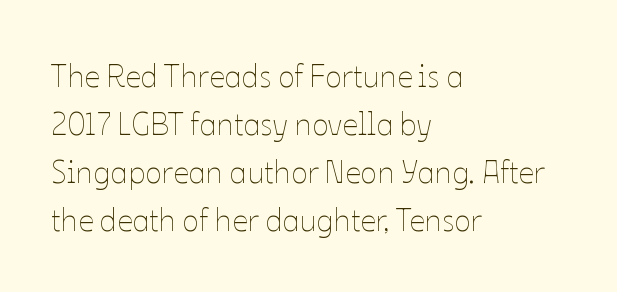
The image shows 31 px thin type, upright; set left-aligned, normal line spacing (1.55x), normal letter spacing, not underlined; low stroke contrast and a medium x-height.
